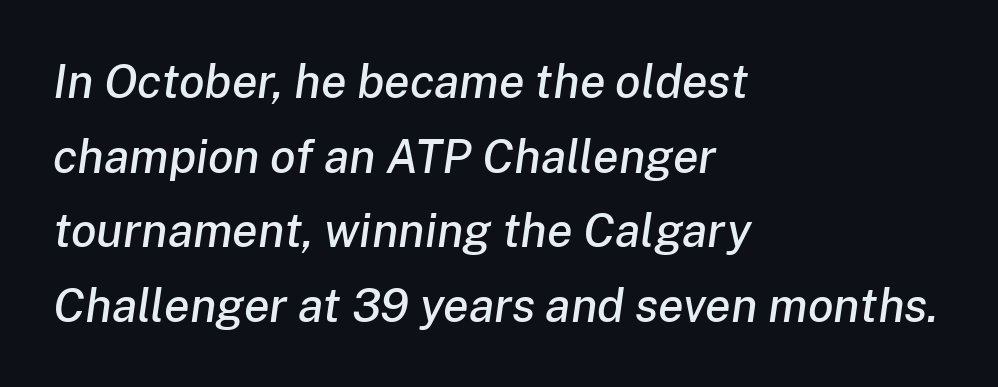
Q: Is the text italic (slanted)? A: Yes, it leans right by about 8 degrees.
Q: Is the text underlined? A: No.
Q: How is the paragraph aligned? A: Left-aligned.
Q: Is the spacing between letters normal or unusually wide? A: Normal.
Q: Is the spacing between lines tight, normal or loose? A: Normal.
Q: Width (condensed, normal, or wide)? A: Normal.
Q: Stroke contrast? A: Low.
Q: x-height? A: Medium.
Q: Monospaced? A: No.
